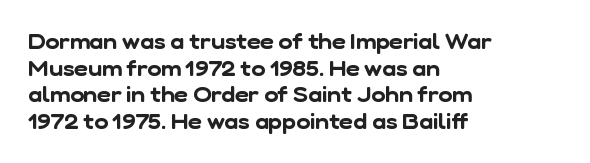
This rendering features lettering with no underline. What's the leading like? Ordinary, nothing unusual. Here the glyphs are tracked normally, forming tight word shapes. Line starts are locked; line ends wander.
